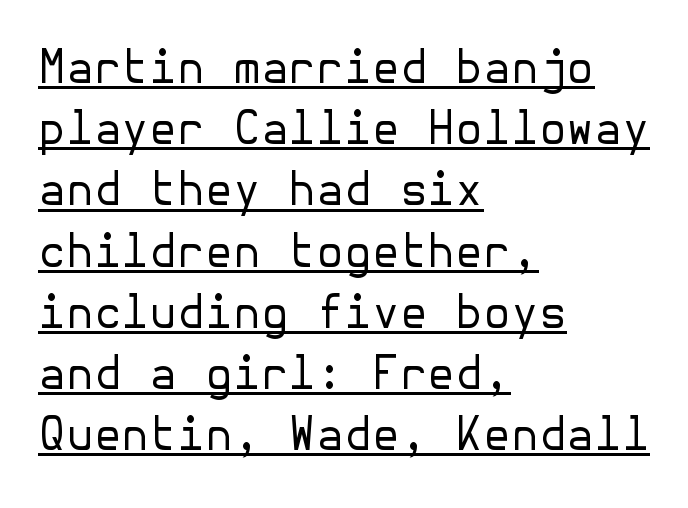
The image shows 45 px regular-weight sans-serif type, upright; set left-aligned, normal line spacing (1.36x), normal letter spacing, underlined; low stroke contrast and a medium x-height.
